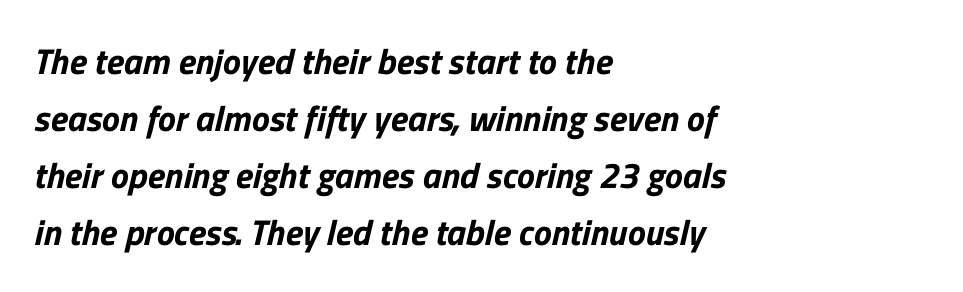
{"serif": "no", "width": "normal", "stroke_contrast": "low", "x_height": "medium", "monospaced": "no", "underline": "no", "align": "left", "line_spacing": "normal", "line_spacing_ratio": 1.58, "letter_spacing": "normal", "letter_spacing_em": 0.0, "glyph_px": 36}
